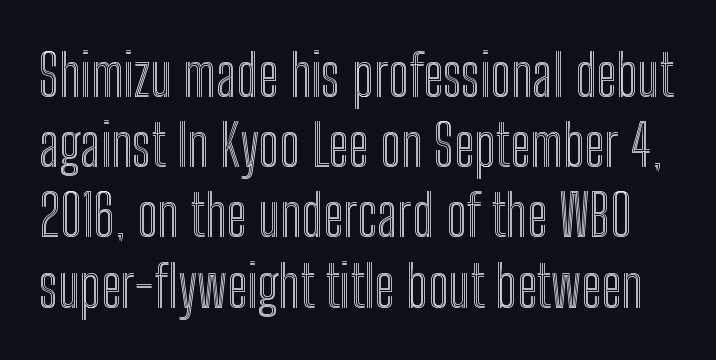
The image shows 58 px condensed type, upright; set line spacing 1.21x, normal letter spacing, not underlined; a medium x-height.
